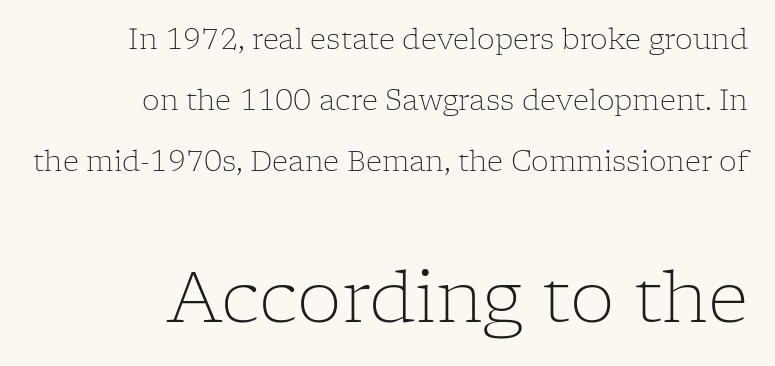
The image shows 71 px light serif type, upright; set right-aligned, loose line spacing (2.18x), normal letter spacing, not underlined; the second (bottom) block is 2.54x larger; low stroke contrast and a medium x-height.
